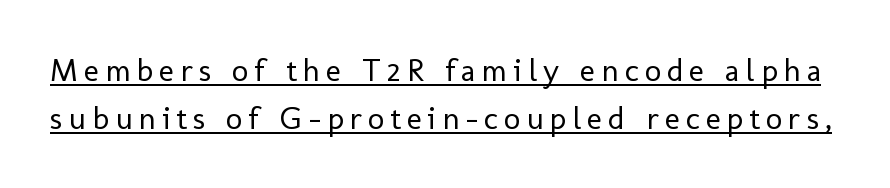
Each letter keeps its own natural width here, so spacing adapts to shape. In designer terms, the underline attribute is active on this setting. The designer went with a sans here, leaving each stem footless. The font is comparable to plain body text, perhaps lighter.
